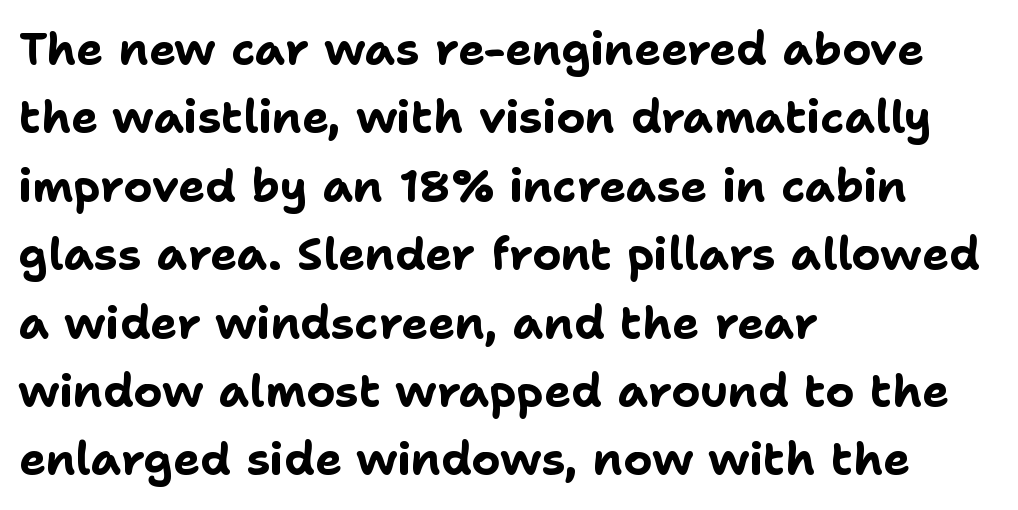
The image shows 45 px bold sans-serif type, upright; set left-aligned, normal line spacing (1.52x), normal letter spacing, not underlined; low stroke contrast and a medium x-height.
